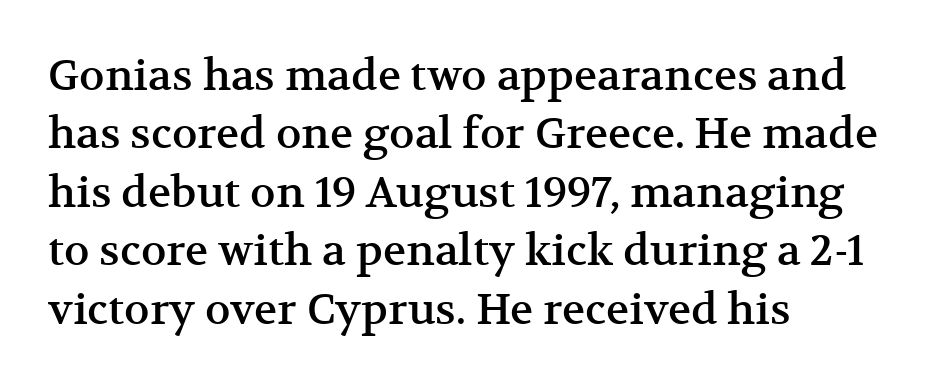
{"serif": "yes", "italic": "no", "width": "normal", "stroke_contrast": "medium", "x_height": "medium", "monospaced": "no", "underline": "no", "align": "left", "line_spacing": "normal", "line_spacing_ratio": 1.36, "letter_spacing": "normal", "letter_spacing_em": 0.0, "glyph_px": 43}
